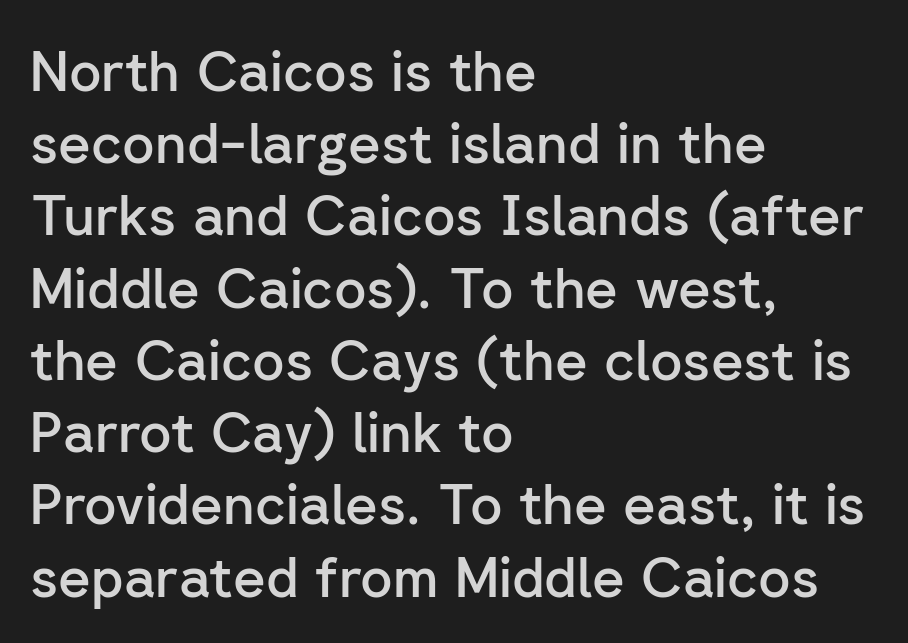
Q: Is the text bold? A: Semi-bold.
Q: Is the text italic (slanted)? A: No, it is upright.
Q: Is the typeface a serif or a sans-serif typeface? A: Sans-serif.
Q: Is the text underlined? A: No.
Q: How is the paragraph aligned? A: Left-aligned.
Q: Is the spacing between letters normal or unusually wide? A: Normal.
Q: Is the spacing between lines tight, normal or loose? A: Normal.
Q: Width (condensed, normal, or wide)? A: Normal.
Q: Stroke contrast? A: Low.
Q: x-height? A: Medium.
Q: Monospaced? A: No.
